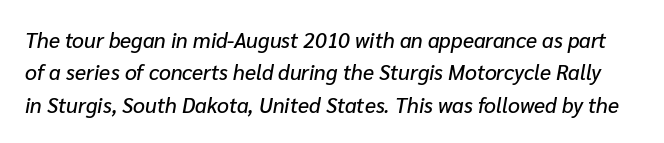
{"italic": "yes", "lean": "right", "slant_degrees": 10, "underline": "no", "line_spacing": "normal", "line_spacing_ratio": 1.54, "letter_spacing": "normal", "letter_spacing_em": 0.0, "glyph_px": 21}
